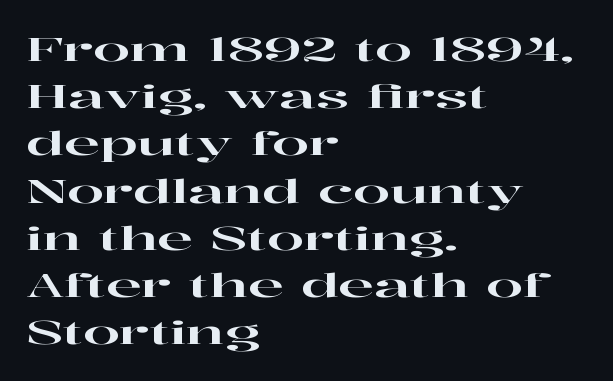
The image shows 33 px wide serif type, upright; set left-aligned, normal line spacing (1.43x), normal letter spacing, not underlined; high stroke contrast and a medium x-height.
